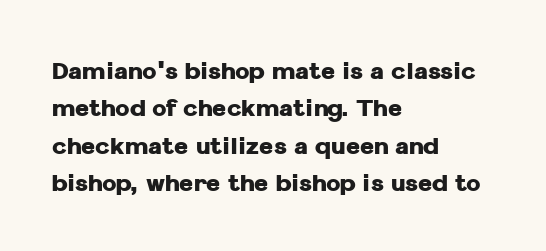
Underline: absent. Strokes here are thick enough to call this a true bold. This block has exactly the height ordinary leading produces. Standard letterfit; no display-style spreading of the glyphs. The lines are quadded left.
